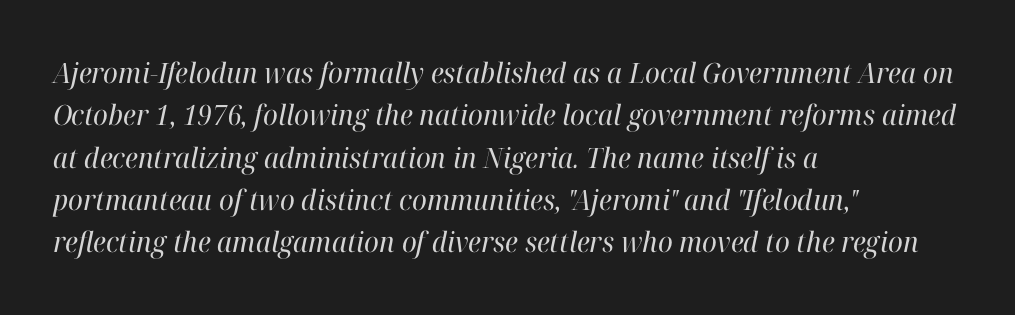
The image shows 28 px regular-weight serif type, italic (leaning right); set left-aligned, normal line spacing (1.51x), normal letter spacing, not underlined; high stroke contrast and a medium x-height.
